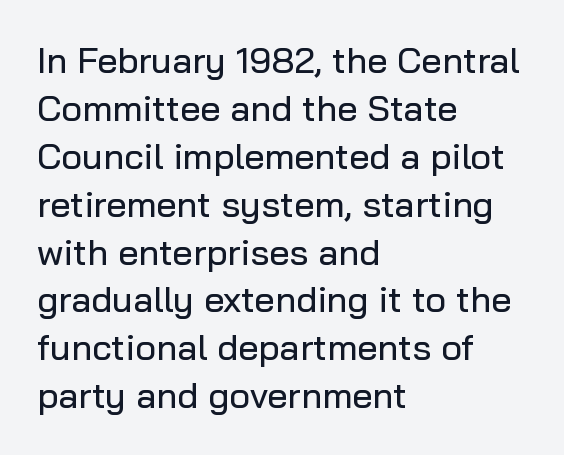
The image shows 36 px sans-serif type, upright; set left-aligned, normal line spacing (1.33x), normal letter spacing, not underlined; low stroke contrast and a medium x-height.
